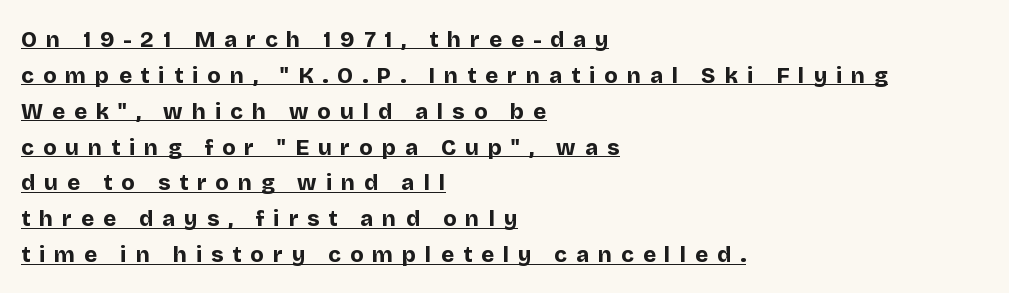
Pretty heavy lettering here — definitely bold. Do the letters lean? They stand straight. The rendering inserts visible extra space after every character. A typographer would call this underscored text.
